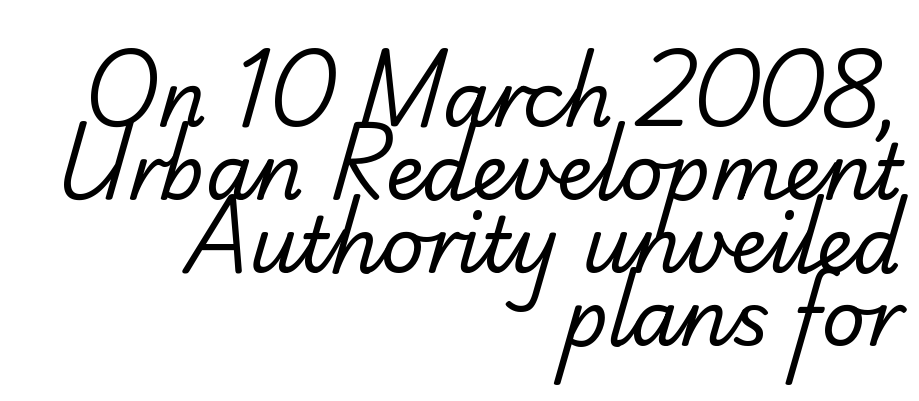
Q: Is the text bold? A: No.
Q: Is the typeface a serif or a sans-serif typeface? A: Sans-serif.
Q: Is the text underlined? A: No.
Q: How is the paragraph aligned? A: Right-aligned.
Q: Is the spacing between letters normal or unusually wide? A: Normal.
Q: Is the spacing between lines tight, normal or loose? A: Tight.
Q: Width (condensed, normal, or wide)? A: Normal.
Q: Stroke contrast? A: Low.
Q: x-height? A: Small.
Q: Monospaced? A: No.
